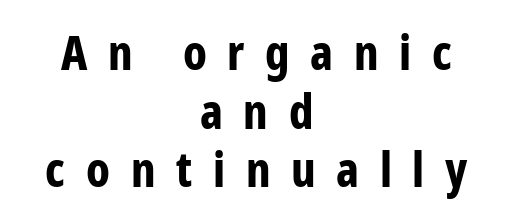
Q: Is the text bold? A: Yes.
Q: Is the text italic (slanted)? A: No, it is upright.
Q: Is the typeface a serif or a sans-serif typeface? A: Sans-serif.
Q: Is the text underlined? A: No.
Q: How is the paragraph aligned? A: Centered.
Q: Is the spacing between letters normal or unusually wide? A: Unusually wide.
Q: Width (condensed, normal, or wide)? A: Condensed.
Q: Stroke contrast? A: Low.
Q: x-height? A: Medium.
Q: Monospaced? A: No.
